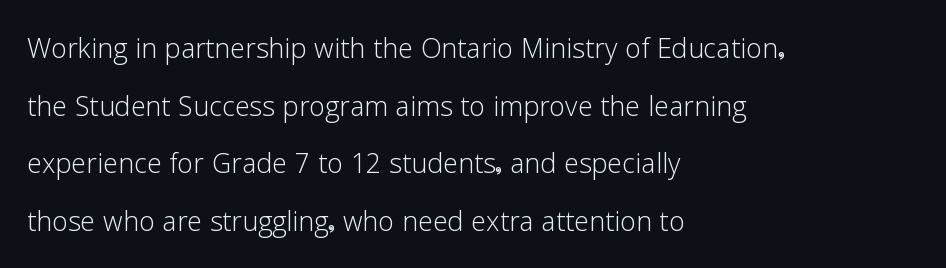
Q: Is the text bold? A: No.
Q: Is the text italic (slanted)? A: No, it is upright.
Q: Is the typeface a serif or a sans-serif typeface? A: Sans-serif.
Q: Is the text underlined? A: No.
Q: How is the paragraph aligned? A: Left-aligned.
Q: Is the spacing between letters normal or unusually wide? A: Normal.
Q: Is the spacing between lines tight, normal or loose? A: Normal.
Q: Width (condensed, normal, or wide)? A: Normal.
Q: Stroke contrast? A: Low.
Q: x-height? A: Medium.
Q: Monospaced? A: No.
